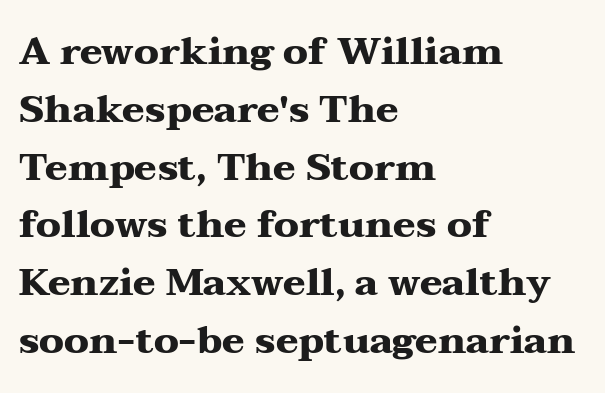
Between one letter and the next there's only the usual sliver of space. Honestly, there is no underline to notice here at all. This sample has the flowing, uneven cadence of proportional lettering. This sample is left-justified, so line endings fall wherever the words run out.
